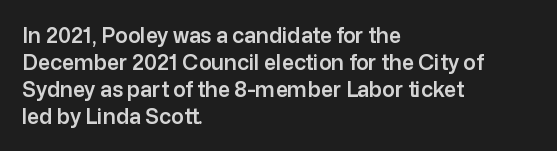
The image shows 21 px text type, upright; set left-aligned, normal line spacing (1.28x), normal letter spacing, not underlined.
